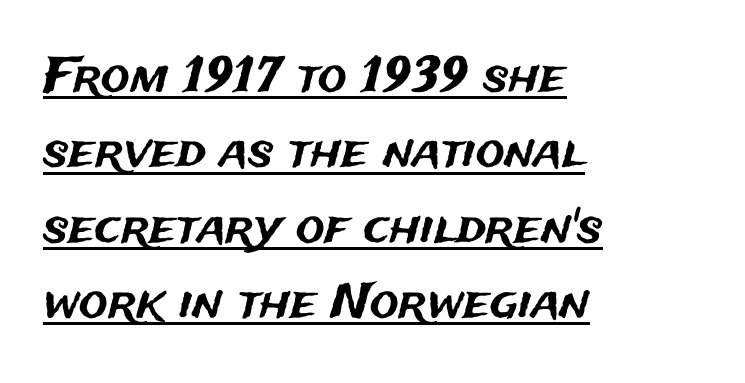
{"serif": "no", "width": "normal", "stroke_contrast": "medium", "x_height": "medium", "monospaced": "no", "underline": "yes", "align": "left", "line_spacing": "normal", "line_spacing_ratio": 1.57, "letter_spacing": "normal", "letter_spacing_em": 0.0, "glyph_px": 48}
